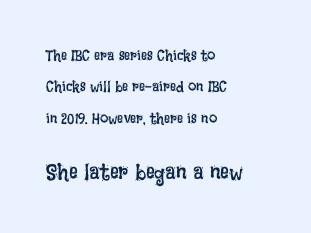
The image shows 22 px text type, upright; set left-aligned, loose line spacing (2.09x), normal letter spacing, not underlined; the second (bottom) block is 1.47x larger.
